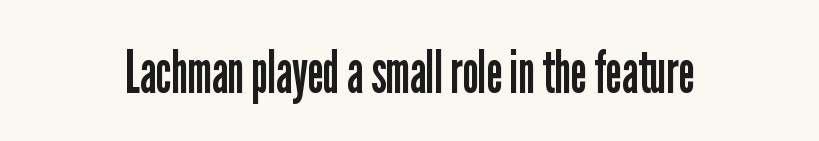
Q: Is the text bold? A: No.
Q: Is the text italic (slanted)? A: No, it is upright.
Q: Is the typeface a serif or a sans-serif typeface? A: Sans-serif.
Q: Is the text underlined? A: No.
Q: Is the spacing between letters normal or unusually wide? A: Normal.
Q: Width (condensed, normal, or wide)? A: Condensed.
Q: Stroke contrast? A: Low.
Q: x-height? A: Medium.
Q: Monospaced? A: No.
